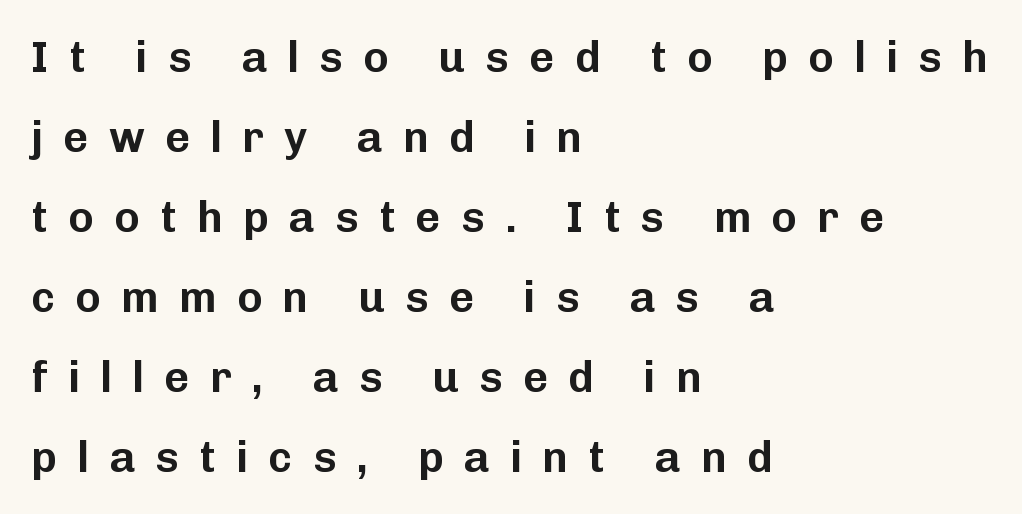
The image shows 43 px sans-serif type, upright; set left-aligned, line spacing 1.86x, unusually wide letter spacing (+0.47 em), not underlined; low stroke contrast and a medium x-height.
